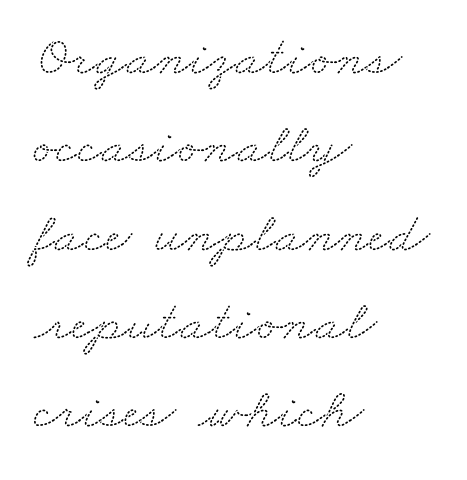
The image shows 57 px wide serif type; set left-aligned, normal line spacing (1.55x), normal letter spacing, not underlined; medium stroke contrast and a small x-height.
